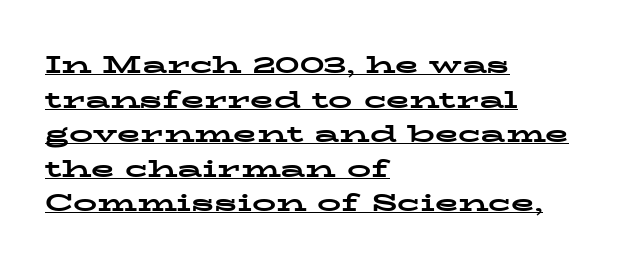
Q: Is the text bold? A: Yes.
Q: Is the text italic (slanted)? A: No, it is upright.
Q: Is the text underlined? A: Yes.
Q: How is the paragraph aligned? A: Left-aligned.
Q: Is the spacing between letters normal or unusually wide? A: Normal.
Q: Is the spacing between lines tight, normal or loose? A: Normal.
